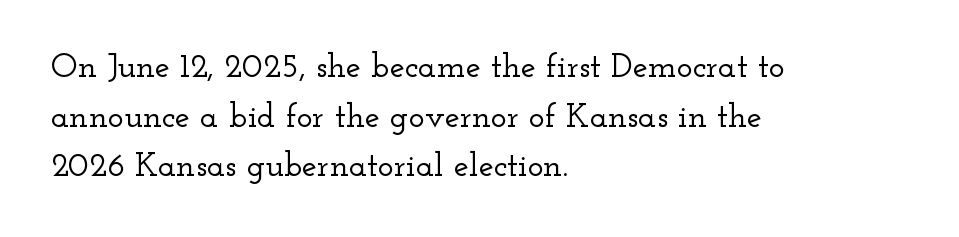
{"serif": "yes", "italic": "no", "width": "wide", "stroke_contrast": "low", "x_height": "small", "monospaced": "no", "underline": "no", "align": "left", "line_spacing": "normal", "line_spacing_ratio": 1.46, "letter_spacing": "normal", "letter_spacing_em": 0.0, "glyph_px": 34}
